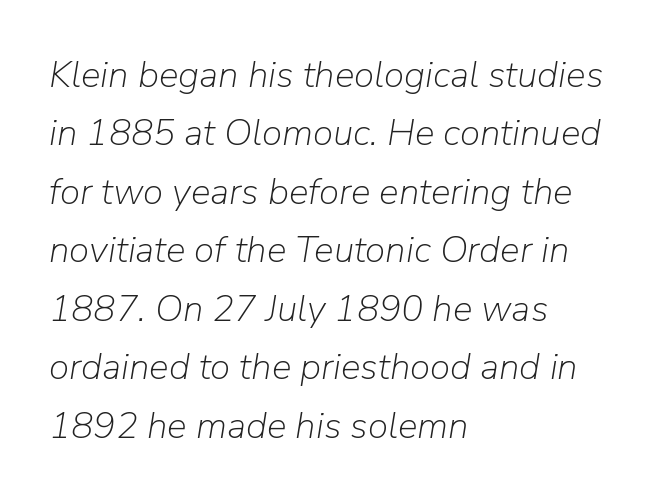
Q: Is the text bold? A: No.
Q: Is the text italic (slanted)? A: Yes, it leans right by about 9 degrees.
Q: Is the text underlined? A: No.
Q: How is the paragraph aligned? A: Left-aligned.
Q: Is the spacing between letters normal or unusually wide? A: Normal.
Q: Is the spacing between lines tight, normal or loose? A: Normal.
Q: Width (condensed, normal, or wide)? A: Normal.
Q: Stroke contrast? A: Low.
Q: x-height? A: Medium.
Q: Monospaced? A: No.
